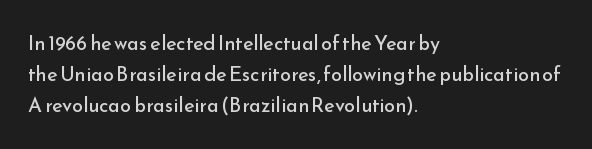
Q: Is the text bold? A: No.
Q: Is the text italic (slanted)? A: No, it is upright.
Q: Is the text underlined? A: No.
Q: How is the paragraph aligned? A: Left-aligned.
Q: Is the spacing between letters normal or unusually wide? A: Normal.
Q: Is the spacing between lines tight, normal or loose? A: Normal.
